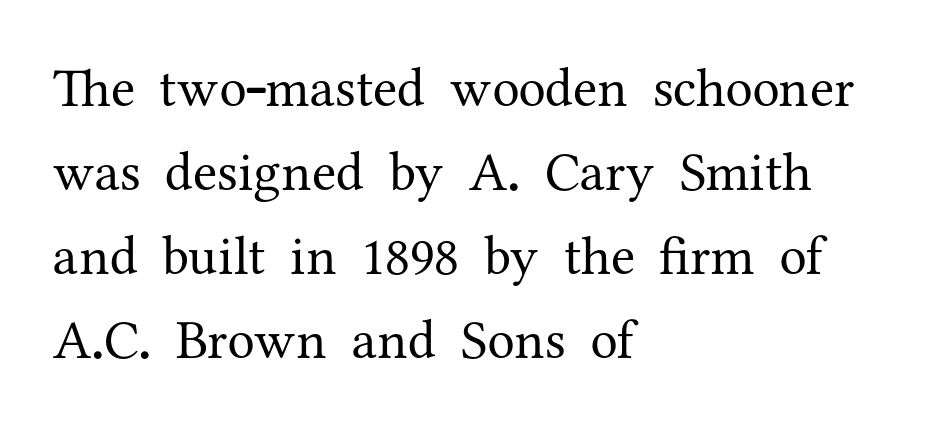
Q: Is the text bold? A: No.
Q: Is the text italic (slanted)? A: No, it is upright.
Q: Is the typeface a serif or a sans-serif typeface? A: Serif.
Q: Is the text underlined? A: No.
Q: How is the paragraph aligned? A: Left-aligned.
Q: Is the spacing between letters normal or unusually wide? A: Normal.
Q: Is the spacing between lines tight, normal or loose? A: Normal.
Q: Width (condensed, normal, or wide)? A: Normal.
Q: Stroke contrast? A: Medium.
Q: x-height? A: Medium.
Q: Monospaced? A: No.
